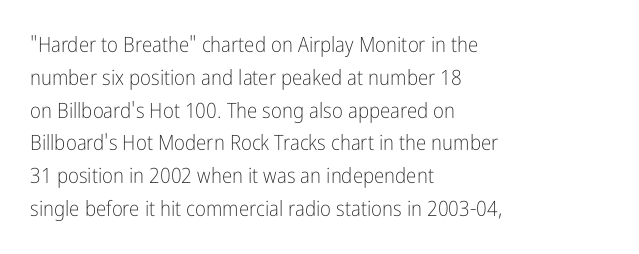
Q: Is the text bold? A: No.
Q: Is the text italic (slanted)? A: No, it is upright.
Q: Is the text underlined? A: No.
Q: How is the paragraph aligned? A: Left-aligned.
Q: Is the spacing between letters normal or unusually wide? A: Normal.
Q: Is the spacing between lines tight, normal or loose? A: Normal.
